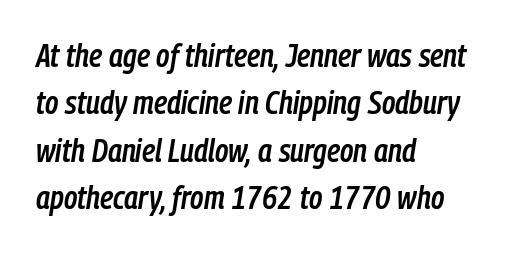
Interline gaps are of average width in this sample. These lines are rendered in a variable-pitch font. The letterforms sit shoulder to shoulder at normal distance. The strip under each line holds only bare page. Does the copy run flush right? No — it runs flush left.
